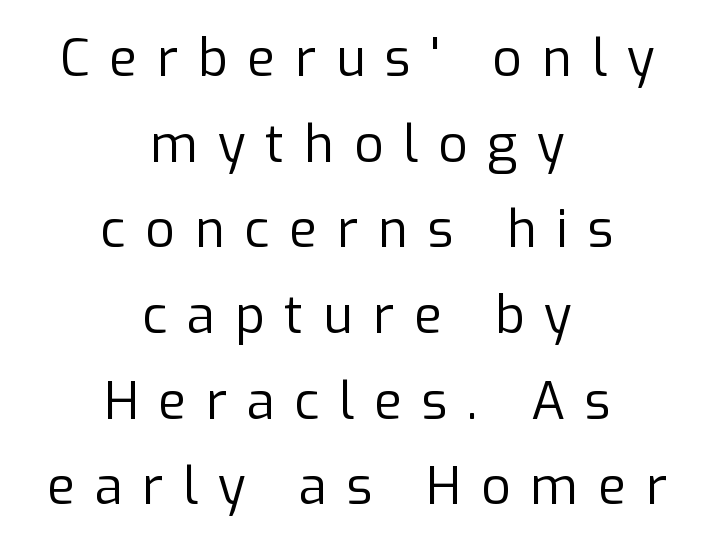
Is this a sans? Yes — the strokes have no serifs. The strokes carry an ordinary text weight at most. Rule under the text: the space is simply empty. Characters follow at a spacing far wider than the type designer built in.
